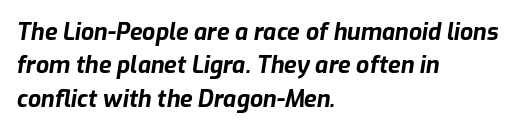
Words float on clear page, feet unadorned. Honestly, the letter spacing is just normal — you wouldn't notice it. Each new line begins a customary step beneath the previous one. The sample has been set heavy, in full bold. Does the copy run flush right? No — it runs flush left.
